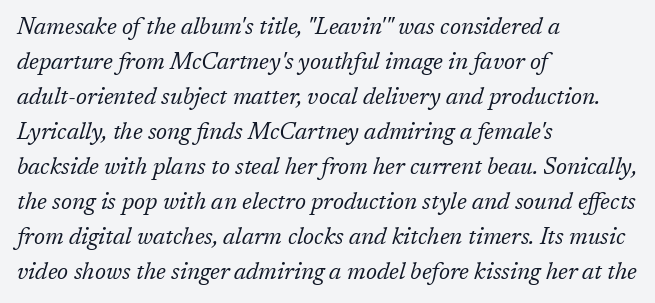
The words here are not underlined. Successive baselines arrive at the customary interval. This sample uses plain, unmodified letter spacing. Typeset ragged right — the left edge is the straight one.
